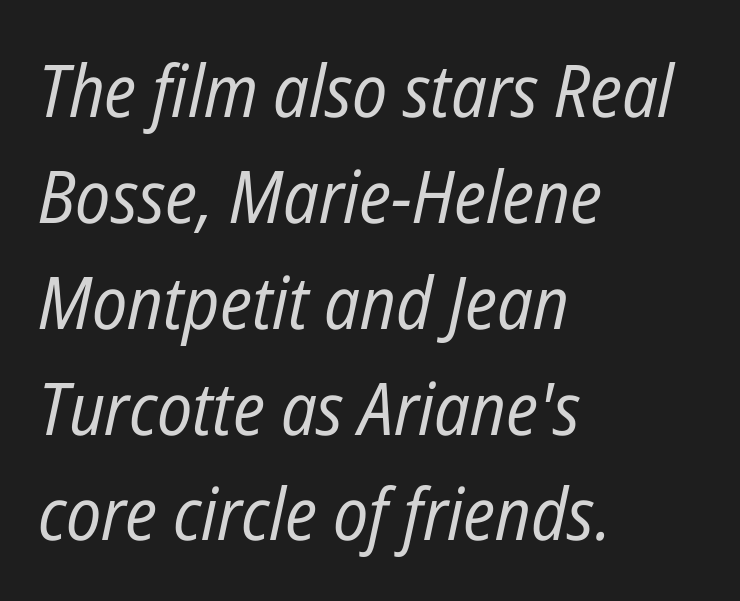
Q: Is the text bold? A: No.
Q: Is the text italic (slanted)? A: Yes, it leans right by about 12 degrees.
Q: Is the text underlined? A: No.
Q: How is the paragraph aligned? A: Left-aligned.
Q: Is the spacing between letters normal or unusually wide? A: Normal.
Q: Is the spacing between lines tight, normal or loose? A: Normal.
Q: Width (condensed, normal, or wide)? A: Condensed.
Q: Stroke contrast? A: Low.
Q: x-height? A: Medium.
Q: Monospaced? A: No.
